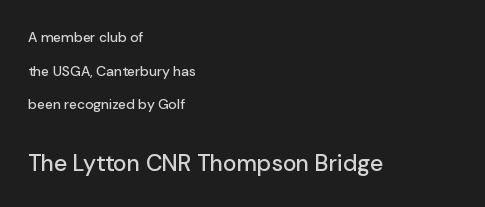
{"italic": "no", "underline": "no", "align": "left", "line_spacing": "loose", "line_spacing_ratio": 2.41, "letter_spacing": "normal", "letter_spacing_em": 0.0, "larger_block": "second", "size_ratio": 1.64, "glyph_px": 23}
